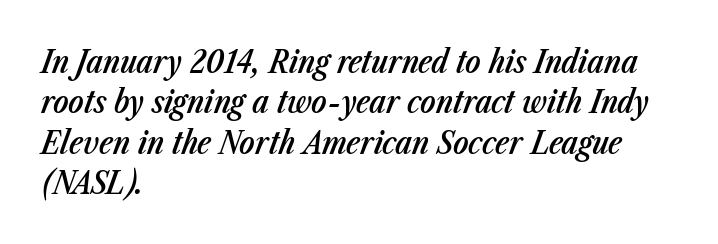
The image shows 32 px semibold, condensed type, italic (leaning right); set left-aligned, normal line spacing (1.26x), normal letter spacing, not underlined; low stroke contrast and a medium x-height.
